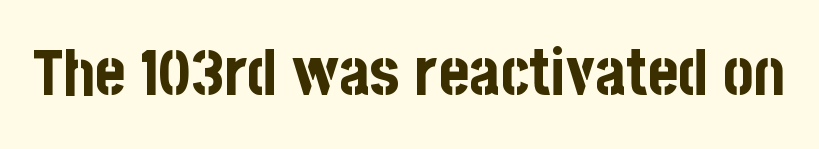
{"serif": "no", "italic": "no", "bold": "yes", "weight": "bold", "width": "condensed", "stroke_contrast": "low", "x_height": "large", "monospaced": "no", "underline": "no", "letter_spacing": "normal", "letter_spacing_em": 0.0, "glyph_px": 65}
